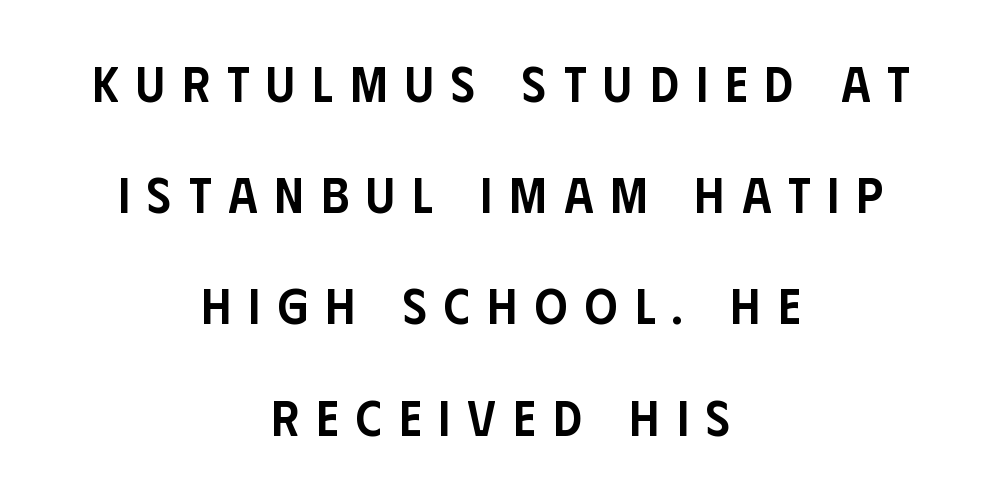
The image shows 51 px semibold, condensed sans-serif type, upright; set centered, loose line spacing (2.18x), unusually wide letter spacing (+0.34 em), not underlined; low stroke contrast and a large x-height.
